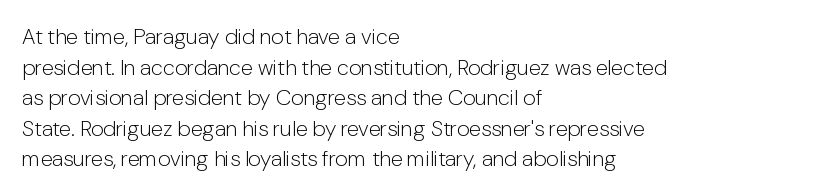
The image shows 22 px text type, upright; set left-aligned, normal line spacing (1.39x), normal letter spacing, not underlined.
